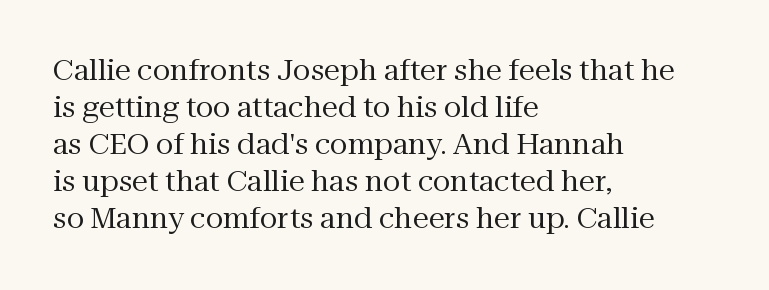
{"serif": "yes", "italic": "no", "bold": "no", "weight": "regular", "width": "normal", "stroke_contrast": "medium", "x_height": "medium", "monospaced": "no", "underline": "no", "align": "left", "line_spacing": "normal", "line_spacing_ratio": 1.28, "letter_spacing": "normal", "letter_spacing_em": 0.0, "glyph_px": 29}
